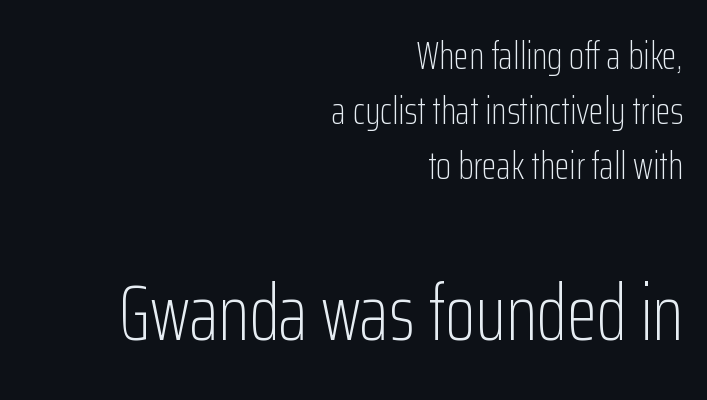
The image shows 78 px light, condensed sans-serif type, upright; set right-aligned, normal line spacing (1.41x), normal letter spacing, not underlined; the second (bottom) block is 2.0x larger; low stroke contrast and a medium x-height.
